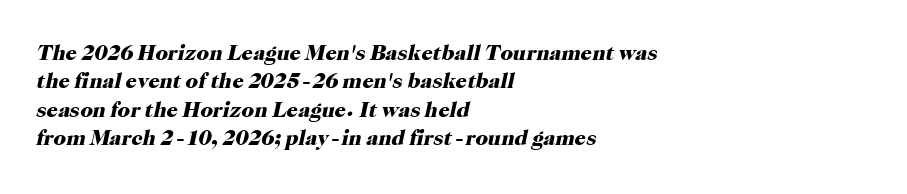
Q: Is the text bold? A: Yes.
Q: Is the text italic (slanted)? A: Yes, it leans right by about 12 degrees.
Q: Is the text underlined? A: No.
Q: How is the paragraph aligned? A: Left-aligned.
Q: Is the spacing between letters normal or unusually wide? A: Normal.
Q: Is the spacing between lines tight, normal or loose? A: Normal.
